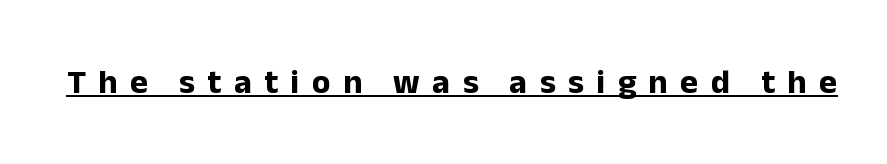
The image shows 34 px bold sans-serif type, upright; set unusually wide letter spacing (+0.37 em), underlined; low stroke contrast and a medium x-height.
